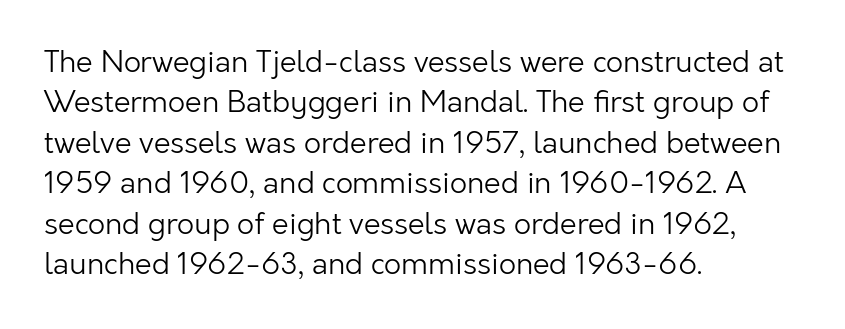
The image shows 30 px light sans-serif type, upright; set left-aligned, normal line spacing (1.35x), normal letter spacing, not underlined; low stroke contrast and a medium x-height.
